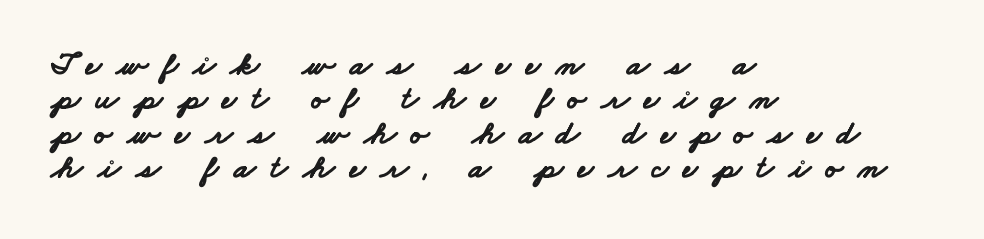
The image shows 33 px bold, wide sans-serif type; set left-aligned, tight line spacing (1.04x), unusually wide letter spacing (+0.45 em), not underlined; low stroke contrast and a small x-height.
